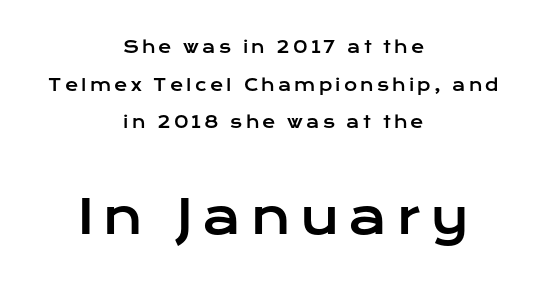
The image shows 47 px wide sans-serif type, upright; set centered, loose line spacing (2.35x), unusually wide letter spacing (+0.2 em), not underlined; the second (bottom) block is 2.94x larger; low stroke contrast and a medium x-height.
